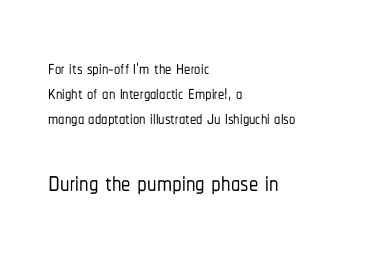
The image shows 37 px condensed sans-serif type, upright; set left-aligned, tight line spacing (1.01x), normal letter spacing, not underlined; the second (bottom) block is 1.48x larger; low stroke contrast and a medium x-height.
